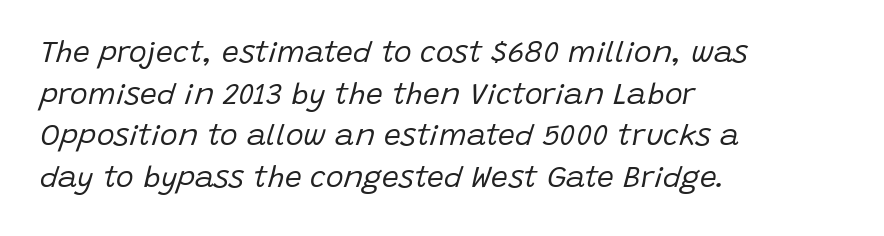
Is the block centered? No — it sits flush against the left margin. Compared with typical body copy, the letter spacing here is the same. The letters look calm and open, with moderate or lighter stems. Proportional: the letters do not fall into vertical columns. Notice how descenders clear the ascenders below comfortably — that's standard leading.
